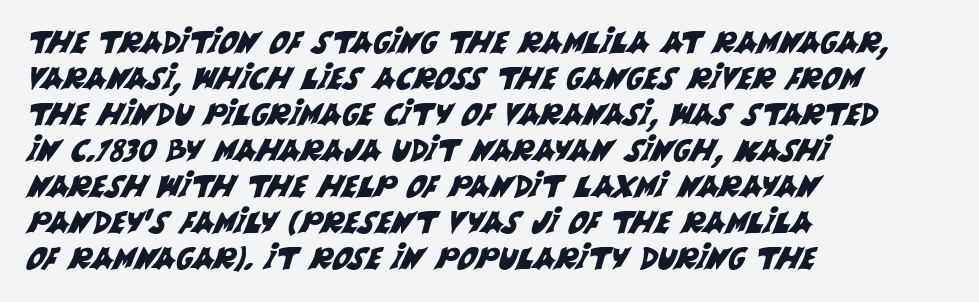
One-word summary of the alignment: left. Words appear dense and cohesive because spacing is normal. Each letter keeps its own natural width here, so spacing adapts to shape. The foot of each line stays bare and open. Nothing sits at the stroke ends, so this counts as sans-serif.
